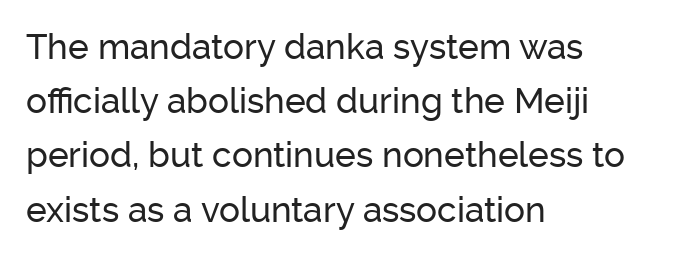
Q: Is the text italic (slanted)? A: No, it is upright.
Q: Is the typeface a serif or a sans-serif typeface? A: Sans-serif.
Q: Is the text underlined? A: No.
Q: How is the paragraph aligned? A: Left-aligned.
Q: Is the spacing between letters normal or unusually wide? A: Normal.
Q: Is the spacing between lines tight, normal or loose? A: Normal.
Q: Width (condensed, normal, or wide)? A: Normal.
Q: Stroke contrast? A: Low.
Q: x-height? A: Medium.
Q: Monospaced? A: No.
